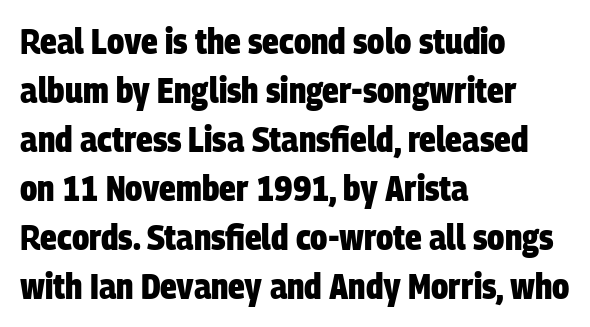
Q: Is the text bold? A: Yes.
Q: Is the typeface a serif or a sans-serif typeface? A: Sans-serif.
Q: Is the text underlined? A: No.
Q: How is the paragraph aligned? A: Left-aligned.
Q: Is the spacing between letters normal or unusually wide? A: Normal.
Q: Is the spacing between lines tight, normal or loose? A: Normal.
Q: Width (condensed, normal, or wide)? A: Condensed.
Q: Stroke contrast? A: Low.
Q: x-height? A: Large.
Q: Monospaced? A: No.
